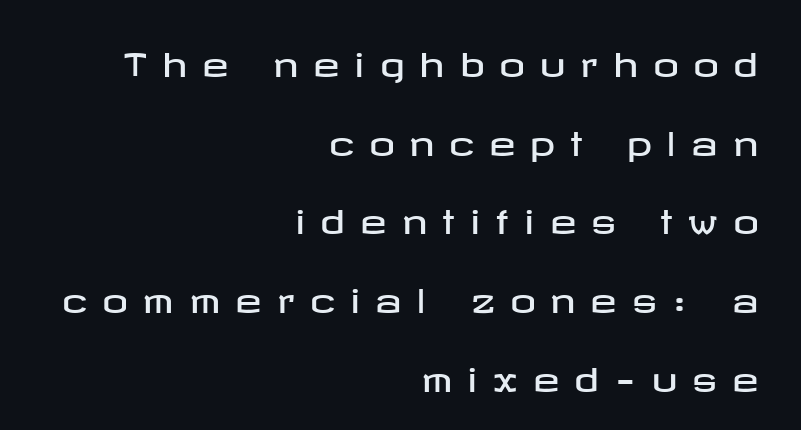
Q: Is the text italic (slanted)? A: No, it is upright.
Q: Is the typeface a serif or a sans-serif typeface? A: Sans-serif.
Q: Is the text underlined? A: No.
Q: How is the paragraph aligned? A: Right-aligned.
Q: Is the spacing between letters normal or unusually wide? A: Unusually wide.
Q: Is the spacing between lines tight, normal or loose? A: Loose.
Q: Width (condensed, normal, or wide)? A: Wide.
Q: Stroke contrast? A: Low.
Q: x-height? A: Medium.
